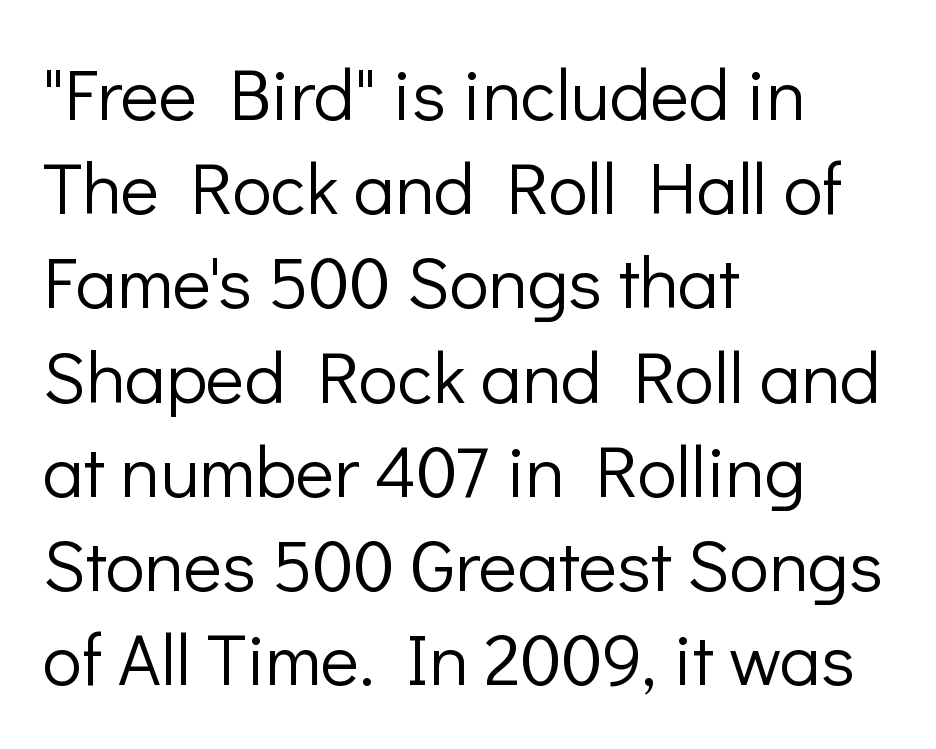
Does the type have serifs? No, each stem ends abruptly. Words float on clear page, feet unadorned. Each new line begins a customary step beneath the previous one. Each letter keeps its own natural width here, so spacing adapts to shape.
